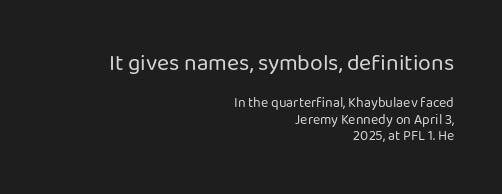
Type size steps down from the first block to the second. Anything drawn beneath the words? Only blank space. These lines keep a tight, regular rhythm from letter to letter. Designer's note — italics off, roman on. The font sits on the lighter half of the weight spectrum, regular included.
